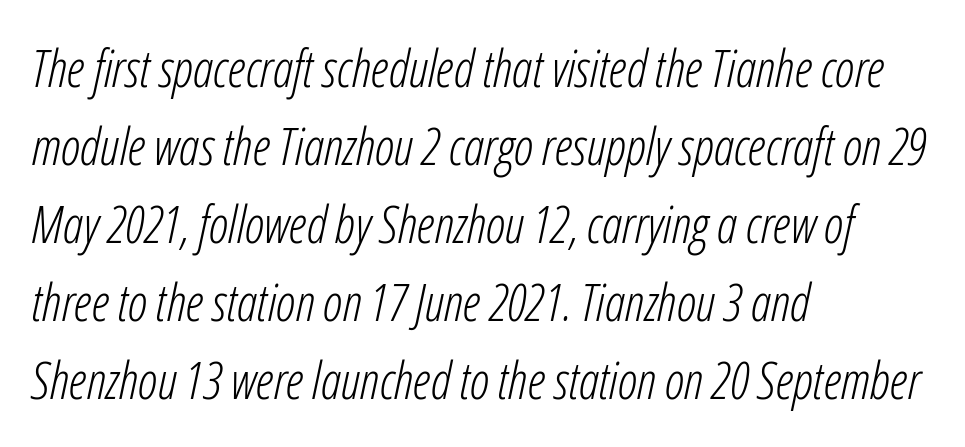
The image shows 51 px light, condensed type, italic (leaning right); set left-aligned, normal line spacing (1.53x), normal letter spacing, not underlined; low stroke contrast and a medium x-height.
